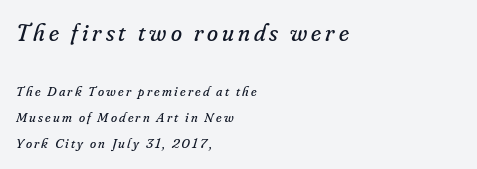
{"italic": "yes", "lean": "right", "slant_degrees": 16, "bold": "no", "underline": "no", "align": "left", "line_spacing_ratio": 1.85, "larger_block": "first", "size_ratio": 1.79, "glyph_px": 25}
